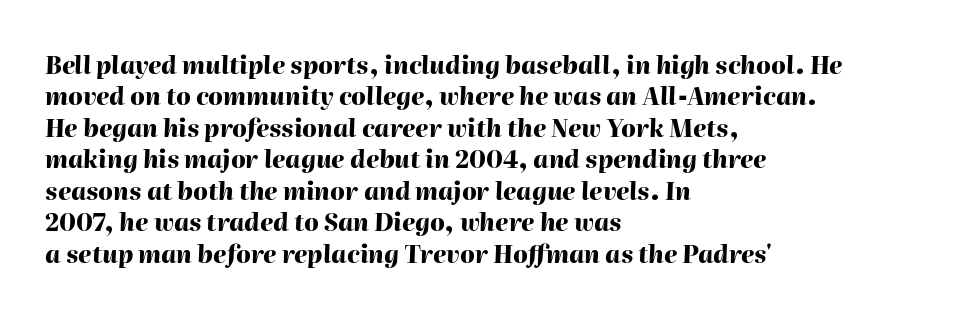
Leading: standard. Here the glyphs are tracked normally, forming tight word shapes. Thick stems and heavy bowls — unmistakably bold. Every character sits at an angle, as italics do. The passage is arranged the way most books set body copy — flush left. Letters rest on an invisible, unmarked baseline.
